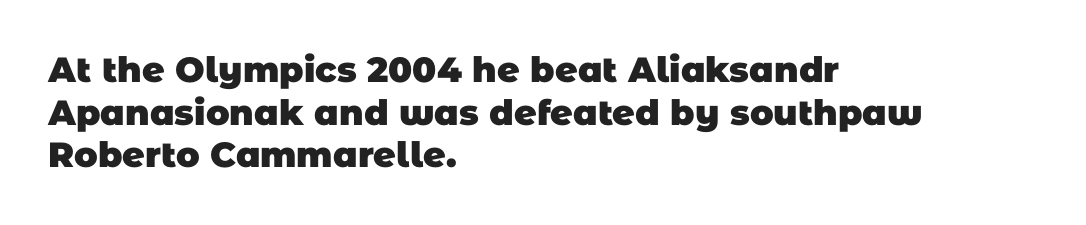
Q: Is the text bold? A: Yes.
Q: Is the typeface a serif or a sans-serif typeface? A: Sans-serif.
Q: Is the text underlined? A: No.
Q: How is the paragraph aligned? A: Left-aligned.
Q: Is the spacing between letters normal or unusually wide? A: Normal.
Q: Width (condensed, normal, or wide)? A: Normal.
Q: Stroke contrast? A: Low.
Q: x-height? A: Large.
Q: Monospaced? A: No.
